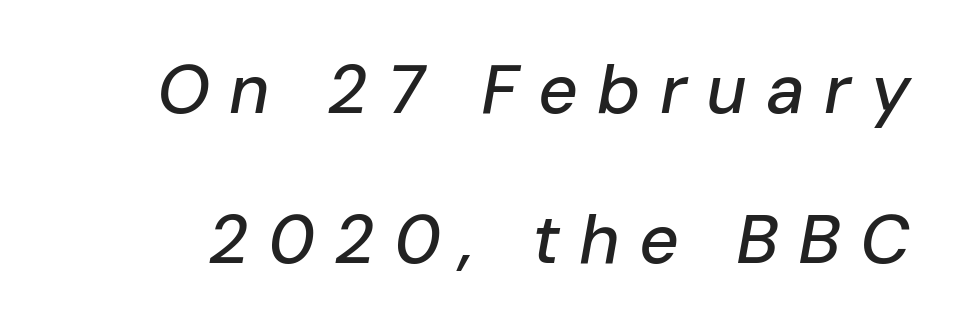
The image shows 69 px text type, italic (leaning right); set loose line spacing (2.18x), unusually wide letter spacing (+0.28 em), not underlined; low stroke contrast and a medium x-height.
